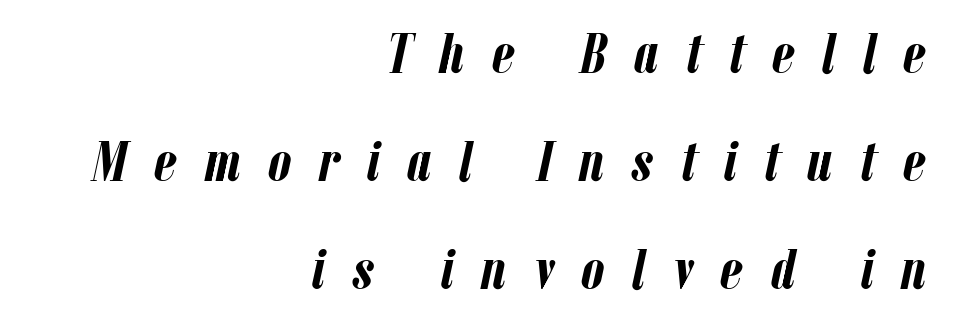
The image shows 58 px semibold, condensed type, italic (leaning right); set right-aligned, line spacing 1.86x, unusually wide letter spacing (+0.47 em), not underlined; low stroke contrast and a medium x-height.
